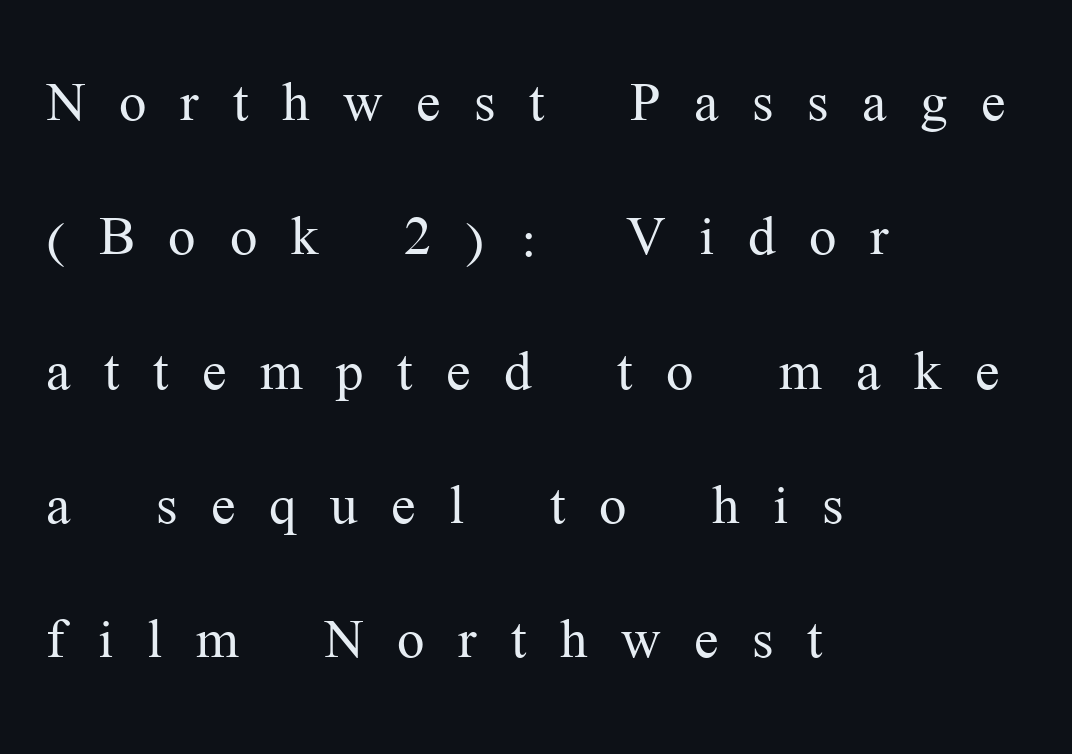
The image shows 73 px light serif type, upright; set left-aligned, line spacing 1.84x, unusually wide letter spacing (+0.46 em), not underlined; medium stroke contrast and a medium x-height.
